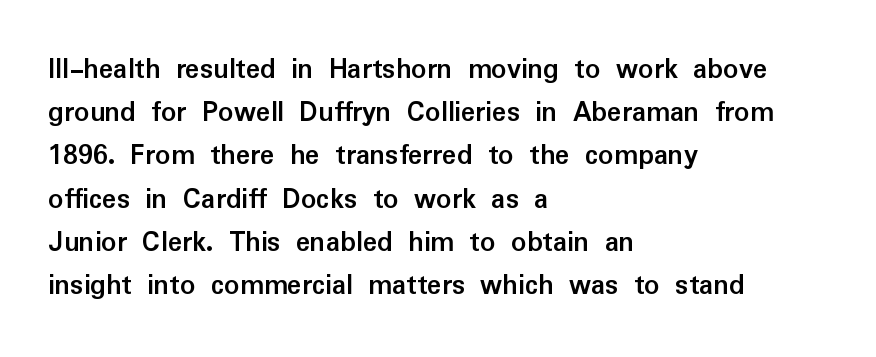
Q: Is the text bold? A: Yes.
Q: Is the text italic (slanted)? A: No, it is upright.
Q: Is the typeface a serif or a sans-serif typeface? A: Sans-serif.
Q: Is the text underlined? A: No.
Q: How is the paragraph aligned? A: Left-aligned.
Q: Is the spacing between letters normal or unusually wide? A: Normal.
Q: Is the spacing between lines tight, normal or loose? A: Normal.
Q: Width (condensed, normal, or wide)? A: Normal.
Q: Stroke contrast? A: Low.
Q: x-height? A: Medium.
Q: Monospaced? A: No.
